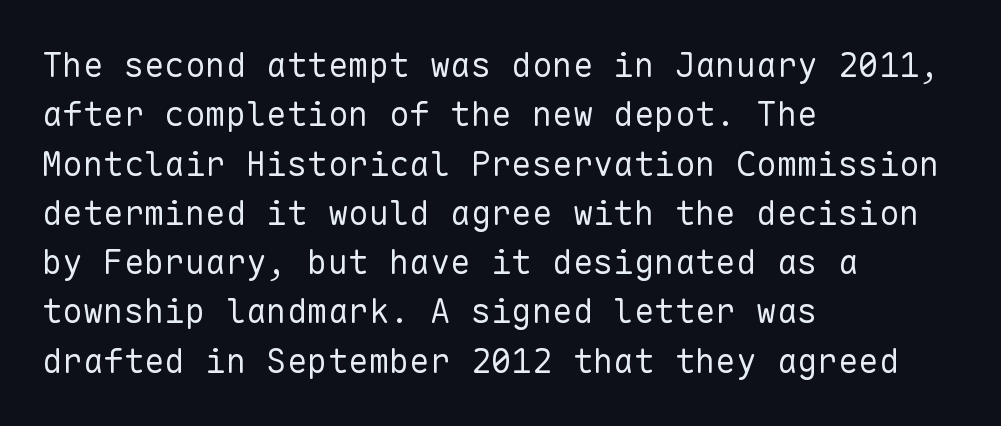
The image shows 34 px regular-weight sans-serif type, upright, monospaced; set left-aligned, normal line spacing (1.45x), normal letter spacing, not underlined; low stroke contrast and a medium x-height.
